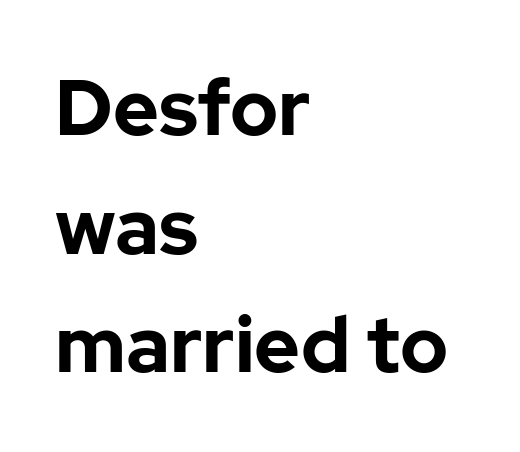
No feet cap the strokes, marking this as sans-serif type. Typographic density is high because the face is bold. Do the characters align in a grid? No, the font is proportional. Beneath every word, the page is bare. How are the letters spaced? Ordinarily, with no added tracking. The designer left line spacing at the default.
